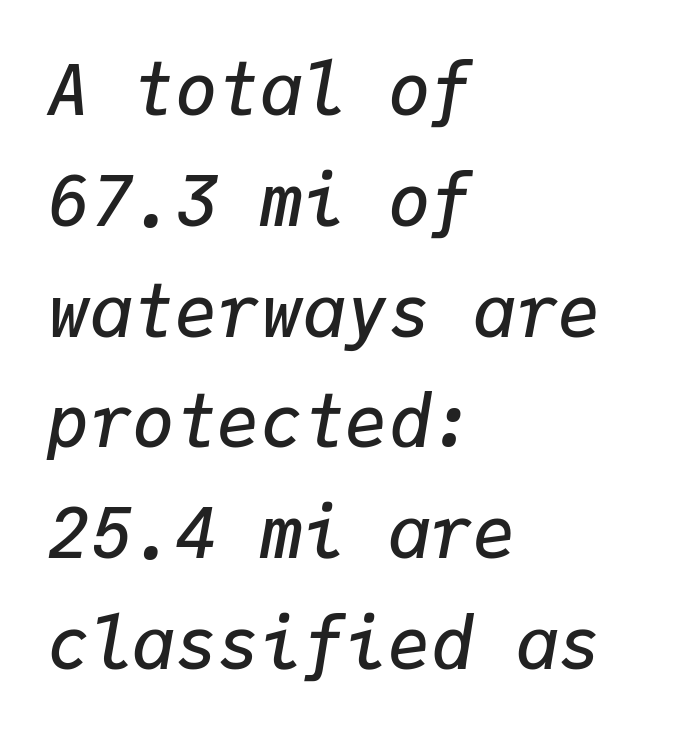
Q: Is the text bold? A: Semi-bold.
Q: Is the text italic (slanted)? A: Yes, it leans right by about 9 degrees.
Q: Is the text underlined? A: No.
Q: How is the paragraph aligned? A: Left-aligned.
Q: Is the spacing between letters normal or unusually wide? A: Normal.
Q: Is the spacing between lines tight, normal or loose? A: Normal.
Q: Width (condensed, normal, or wide)? A: Normal.
Q: Stroke contrast? A: Low.
Q: x-height? A: Medium.
Q: Monospaced? A: Yes.
